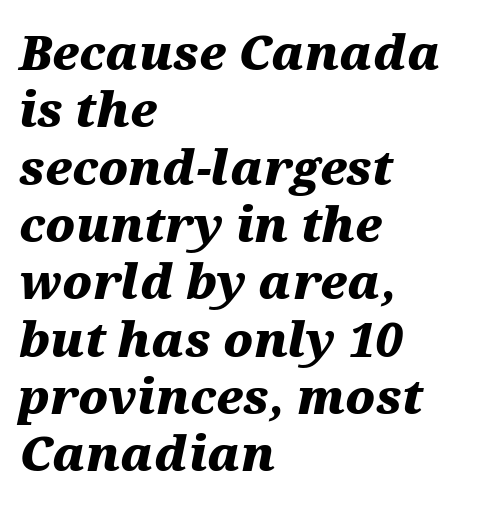
Do the characters align in a grid? No, the font is proportional. Students, note that the glyphs here touch the page at normal intervals. Heavy, bold letterforms. Layout note: lines flush left. The space directly below the letters is spotless.
